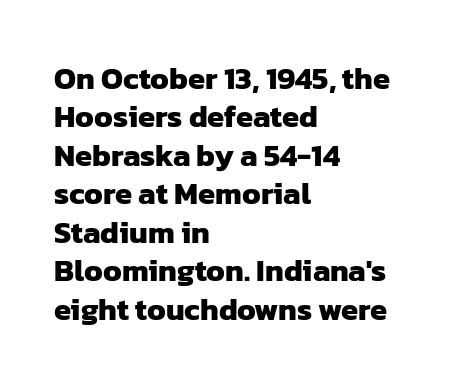
The image shows 31 px heavy sans-serif type; set left-aligned, line spacing 1.24x, normal letter spacing, not underlined; low stroke contrast and a medium x-height.
